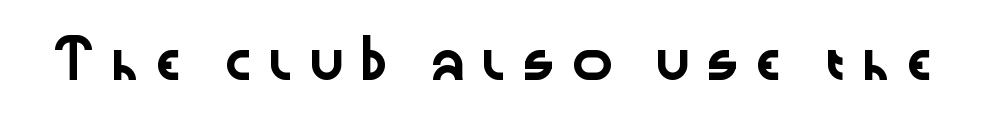
The image shows 35 px wide sans-serif type, upright; set unusually wide letter spacing (+0.31 em), not underlined; low stroke contrast and a medium x-height.
